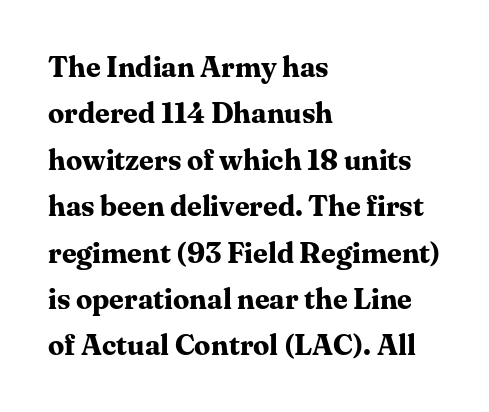
Q: Is the text bold? A: Yes.
Q: Is the text italic (slanted)? A: No, it is upright.
Q: Is the typeface a serif or a sans-serif typeface? A: Serif.
Q: Is the text underlined? A: No.
Q: How is the paragraph aligned? A: Left-aligned.
Q: Is the spacing between letters normal or unusually wide? A: Normal.
Q: Is the spacing between lines tight, normal or loose? A: Normal.
Q: Width (condensed, normal, or wide)? A: Normal.
Q: Stroke contrast? A: Medium.
Q: x-height? A: Medium.
Q: Monospaced? A: No.
